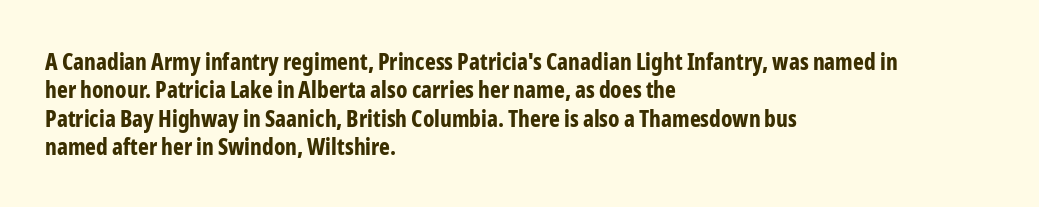
Q: Is the text bold? A: Yes.
Q: Is the text italic (slanted)? A: No, it is upright.
Q: Is the text underlined? A: No.
Q: How is the paragraph aligned? A: Left-aligned.
Q: Is the spacing between letters normal or unusually wide? A: Normal.
